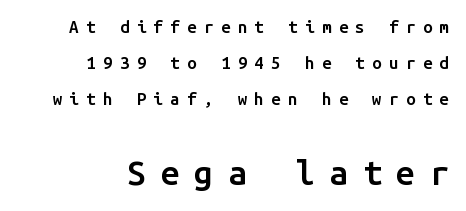
Q: Is the text bold? A: Semi-bold.
Q: Is the text italic (slanted)? A: No, it is upright.
Q: Is the typeface a serif or a sans-serif typeface? A: Sans-serif.
Q: Is the text underlined? A: No.
Q: How is the paragraph aligned? A: Right-aligned.
Q: Is the spacing between letters normal or unusually wide? A: Unusually wide.
Q: Is the spacing between lines tight, normal or loose? A: Loose.
Q: Which block of text is set in a larger size, the first (top) or the second (bottom)? A: The second (bottom) one.
Q: Width (condensed, normal, or wide)? A: Normal.
Q: Stroke contrast? A: Low.
Q: x-height? A: Medium.
Q: Monospaced? A: Yes.
